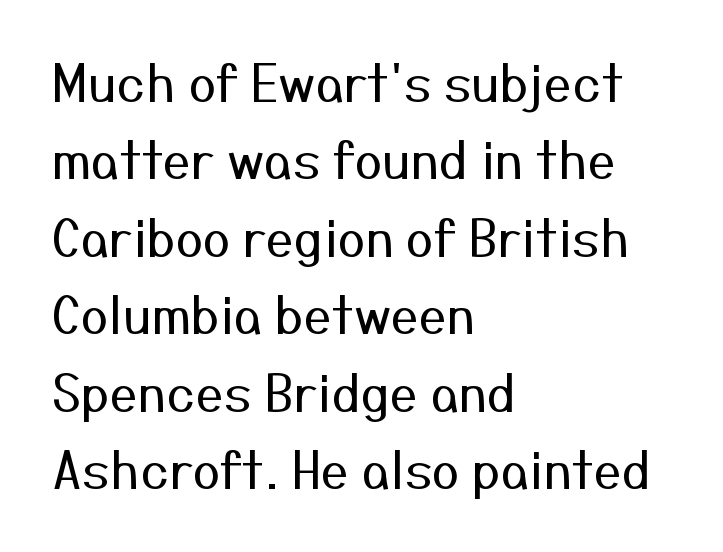
Q: Is the text bold? A: No.
Q: Is the text italic (slanted)? A: No, it is upright.
Q: Is the typeface a serif or a sans-serif typeface? A: Sans-serif.
Q: Is the text underlined? A: No.
Q: How is the paragraph aligned? A: Left-aligned.
Q: Is the spacing between letters normal or unusually wide? A: Normal.
Q: Is the spacing between lines tight, normal or loose? A: Normal.
Q: Width (condensed, normal, or wide)? A: Normal.
Q: Stroke contrast? A: Medium.
Q: x-height? A: Medium.
Q: Monospaced? A: No.
